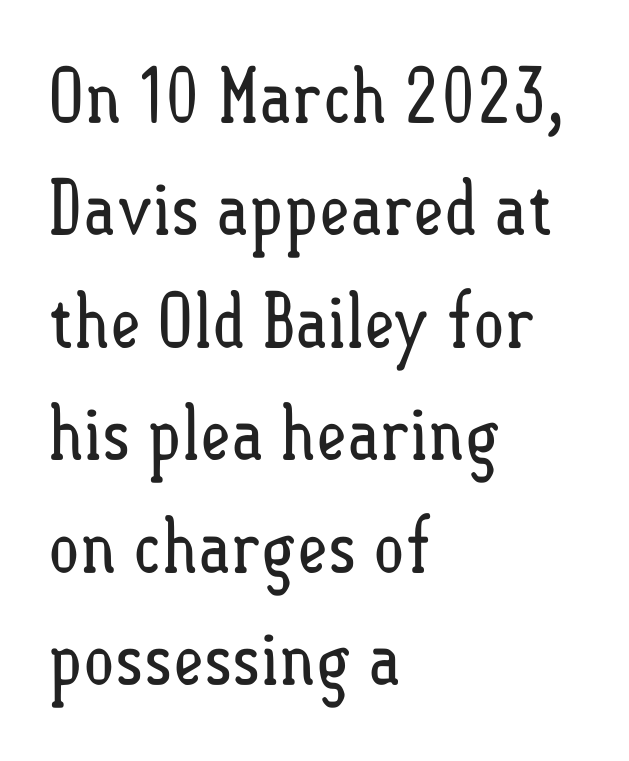
The image shows 75 px regular-weight, condensed type, upright; set left-aligned, normal line spacing (1.5x), normal letter spacing, not underlined; low stroke contrast and a small x-height.
